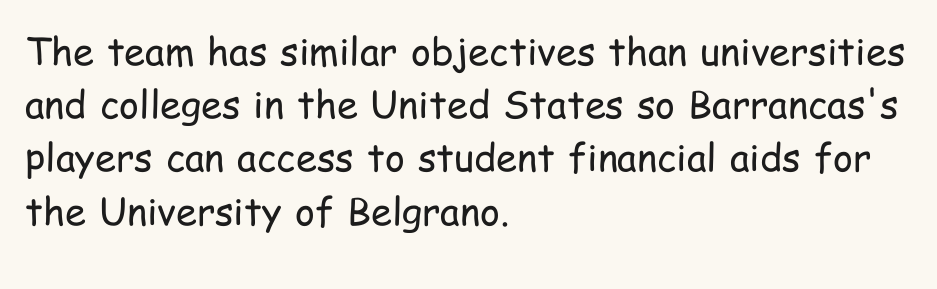
Look at the bottom of the vertical strokes: they stop flat, with no serifs. The space between consecutive lines is moderate. A clean baseline with only descenders dipping below it. Nope, not italic — everything's standing straight. Character widths vary here, with narrow letters taking less room than wide ones. These glyphs show unthickened strokes, regular width or finer.
